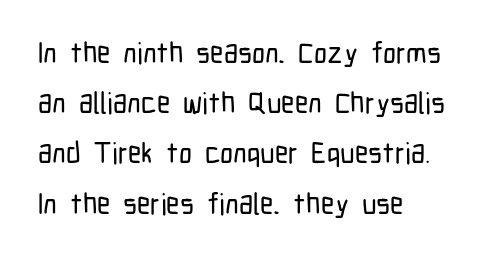
The image shows 29 px condensed sans-serif type, upright; set left-aligned, line spacing 1.73x, normal letter spacing, not underlined; low stroke contrast and a medium x-height.
